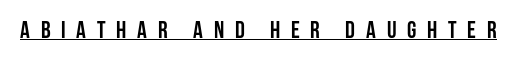
Like a heading marked for emphasis, these lines bear an underscore. No italicization has been applied; the sample stays upright. The gaps between neighbouring characters are conspicuously large. Notice how thick the strokes are: this is what a full bold looks like.
